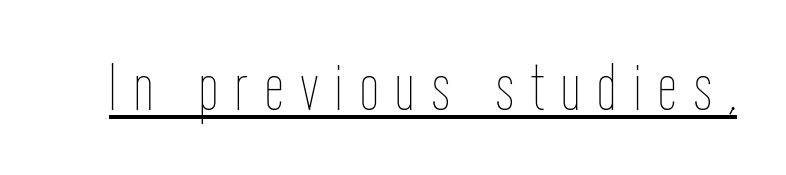
Unbolded letterforms with no extra heft. Quick note: underline on. The specimen reads as upright at a glance. The rendering inserts visible extra space after every character.
